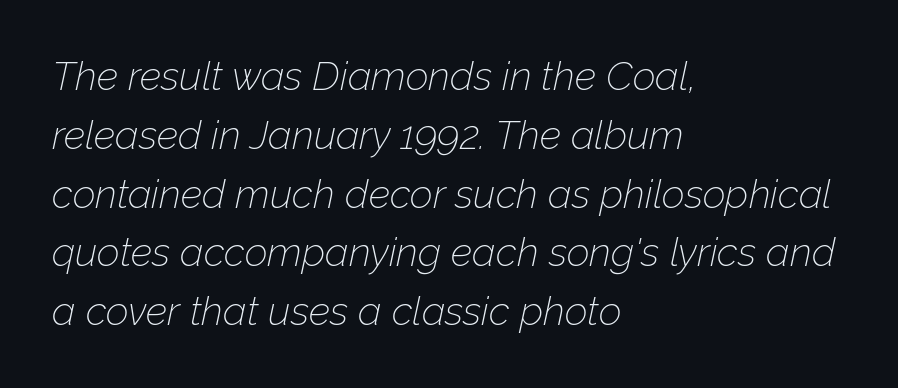
{"italic": "yes", "lean": "right", "slant_degrees": 12, "bold": "no", "weight": "thin", "width": "normal", "stroke_contrast": "low", "x_height": "medium", "monospaced": "no", "underline": "no", "align": "left", "line_spacing": "normal", "line_spacing_ratio": 1.47, "letter_spacing": "normal", "letter_spacing_em": 0.0, "glyph_px": 40}
